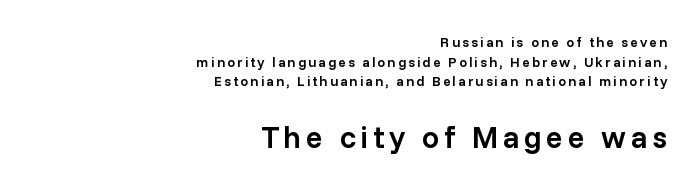
{"serif": "no", "italic": "no", "bold": "semi", "weight": "semibold", "width": "normal", "stroke_contrast": "low", "x_height": "medium", "monospaced": "no", "underline": "no", "align": "right", "line_spacing": "normal", "line_spacing_ratio": 1.41, "larger_block": "second", "size_ratio": 2.21, "glyph_px": 31}
